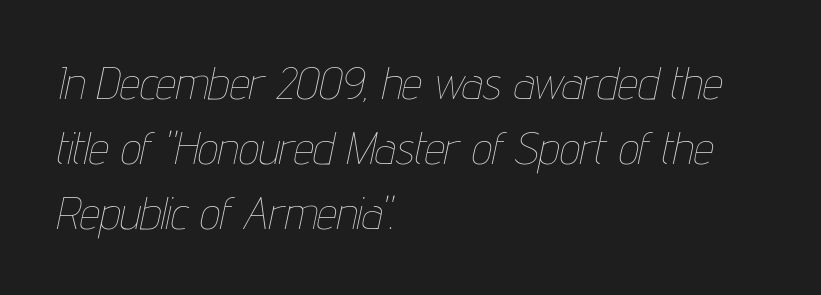
Q: Is the text bold? A: No.
Q: Is the text italic (slanted)? A: Yes, it leans right by about 12 degrees.
Q: Is the text underlined? A: No.
Q: How is the paragraph aligned? A: Left-aligned.
Q: Is the spacing between letters normal or unusually wide? A: Normal.
Q: Is the spacing between lines tight, normal or loose? A: Normal.
Q: Width (condensed, normal, or wide)? A: Condensed.
Q: Stroke contrast? A: Low.
Q: x-height? A: Medium.
Q: Monospaced? A: No.
